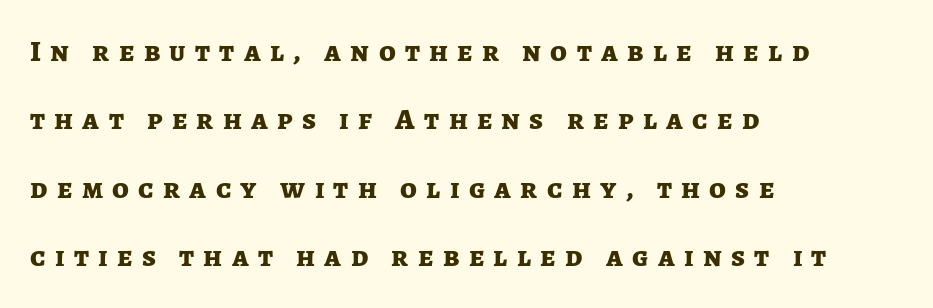
The image shows 30 px bold sans-serif type, upright; set left-aligned, loose line spacing (2.28x), unusually wide letter spacing (+0.31 em), not underlined; low stroke contrast and a medium x-height.
